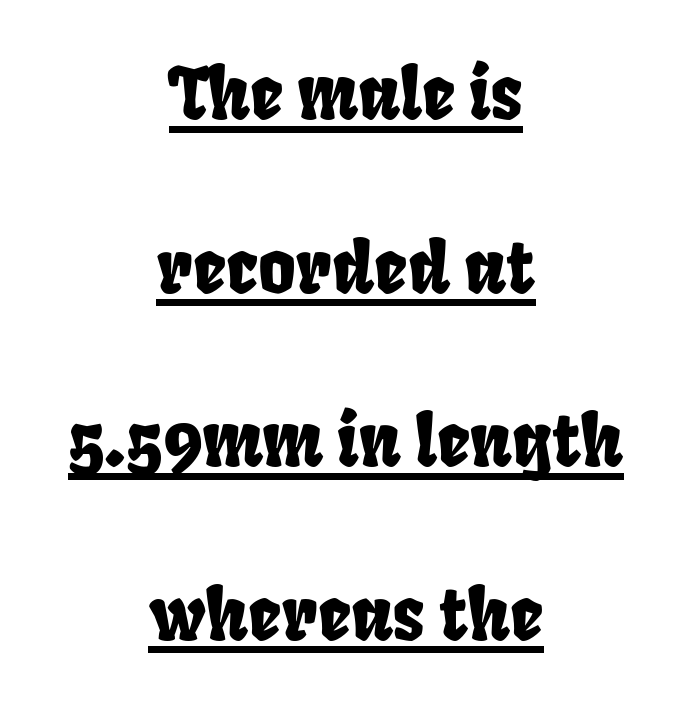
Q: Is the typeface a serif or a sans-serif typeface? A: Sans-serif.
Q: Is the text underlined? A: Yes.
Q: How is the paragraph aligned? A: Centered.
Q: Is the spacing between letters normal or unusually wide? A: Normal.
Q: Is the spacing between lines tight, normal or loose? A: Loose.
Q: Width (condensed, normal, or wide)? A: Condensed.
Q: Stroke contrast? A: Low.
Q: x-height? A: Large.
Q: Monospaced? A: No.
